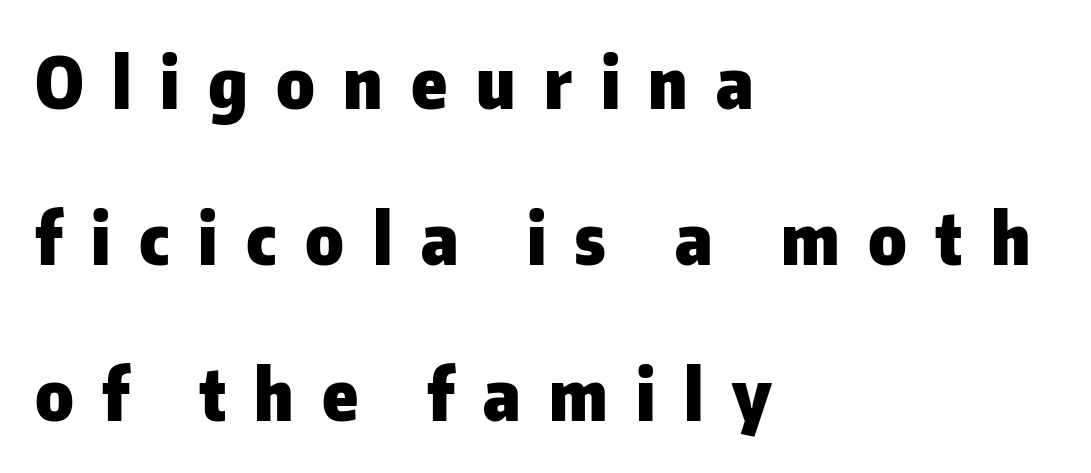
{"serif": "no", "italic": "no", "bold": "yes", "weight": "heavy", "width": "normal", "stroke_contrast": "low", "x_height": "medium", "monospaced": "no", "underline": "no", "align": "left", "line_spacing": "loose", "line_spacing_ratio": 2.2, "letter_spacing": "wide", "letter_spacing_em": 0.4, "glyph_px": 71}
